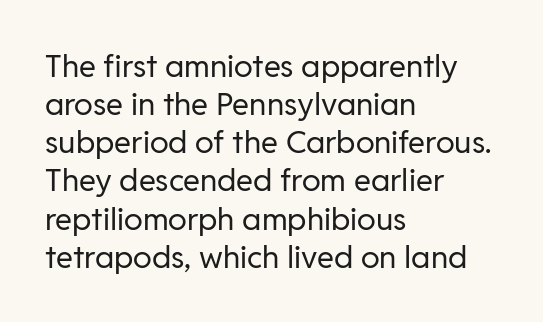
{"serif": "no", "italic": "no", "bold": "no", "weight": "regular", "width": "normal", "stroke_contrast": "low", "x_height": "medium", "monospaced": "no", "underline": "no", "align": "left", "line_spacing_ratio": 1.23, "letter_spacing": "normal", "letter_spacing_em": 0.0, "glyph_px": 31}
